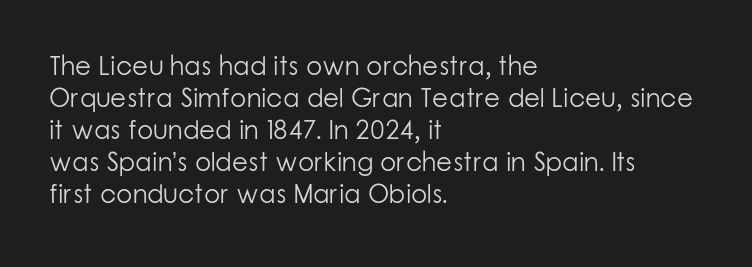
{"italic": "no", "bold": "no", "underline": "no", "align": "left", "line_spacing_ratio": 1.23, "letter_spacing": "normal", "letter_spacing_em": 0.0, "glyph_px": 26}
